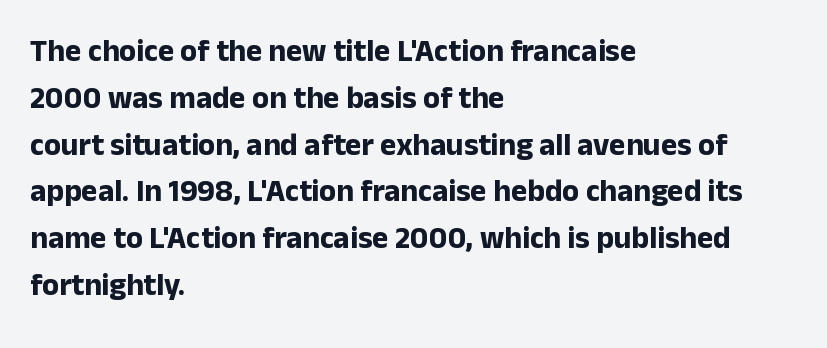
The characters look thick and weighty, a clear bold. Quick note: underline off. The text block is weighted toward the left margin, trailing off unevenly rightward. You can tell it's not italic because the verticals are truly vertical.
